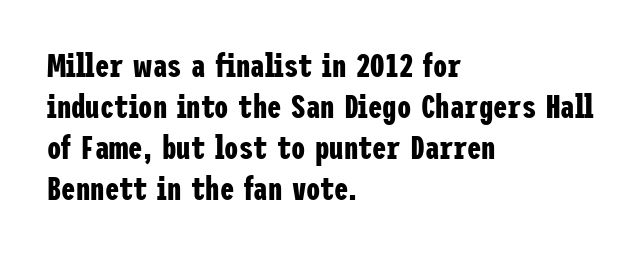
The letters carry no serifs — their stems end cleanly without finishing strokes. The letters stand straight up with perfectly vertical stems. The baseline area is clear. Regular leading.
